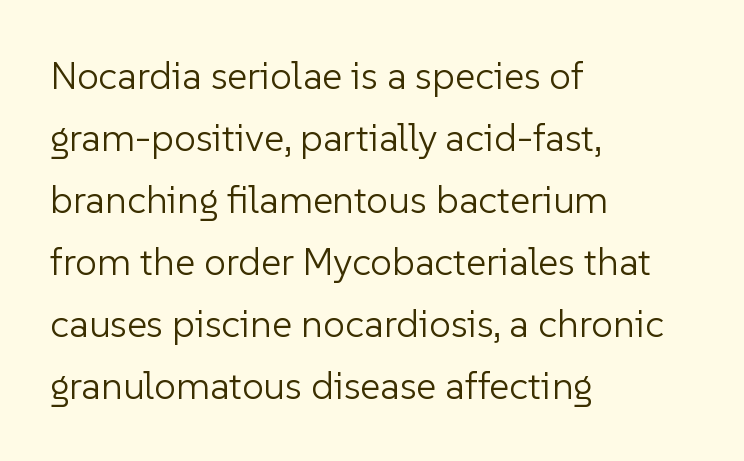
This block has exactly the height ordinary leading produces. This rendering employs a face without finishing strokes, i.e., a sans-serif. The gaps between neighbouring characters are ordinary and unremarkable. The strip under each line holds only bare page.
